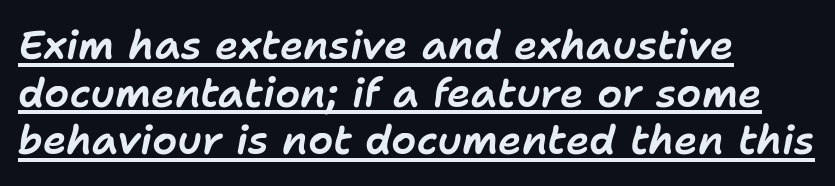
The image shows 40 px text type, italic (leaning right); set left-aligned, line spacing 1.19x, normal letter spacing, underlined; low stroke contrast and a medium x-height.
